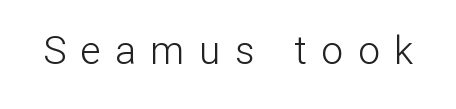
The image shows 39 px light sans-serif type, upright; set unusually wide letter spacing (+0.37 em), not underlined; low stroke contrast and a medium x-height.
